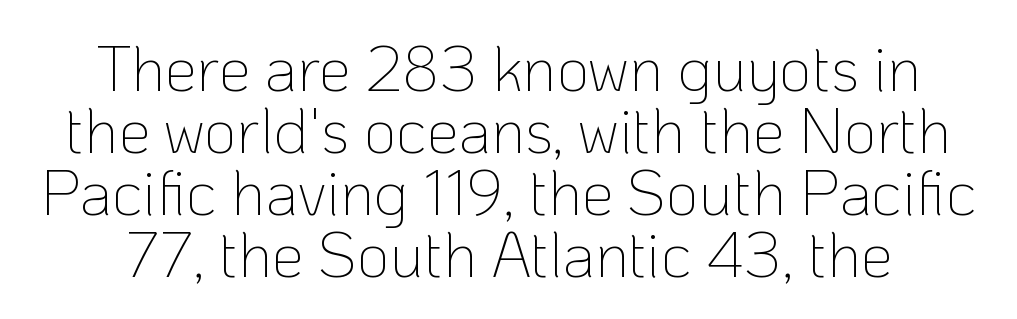
Vertically, the passage feels compressed, each row crowding the next. Is the type heavy? It reads as light-to-regular instead. Characters remain perfectly vertical along every line. Does extra space separate the letters? No, they use regular spacing. Check where the strokes stop: nothing finishes them off — pure sans. A clean baseline with only descenders dipping below it.
